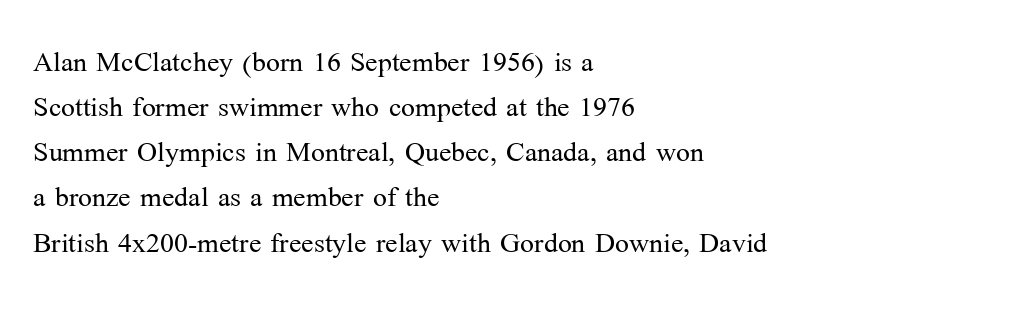
Q: Is the text bold? A: No.
Q: Is the text italic (slanted)? A: No, it is upright.
Q: Is the typeface a serif or a sans-serif typeface? A: Serif.
Q: Is the text underlined? A: No.
Q: How is the paragraph aligned? A: Left-aligned.
Q: Is the spacing between letters normal or unusually wide? A: Normal.
Q: Width (condensed, normal, or wide)? A: Normal.
Q: Stroke contrast? A: Medium.
Q: x-height? A: Medium.
Q: Monospaced? A: No.
